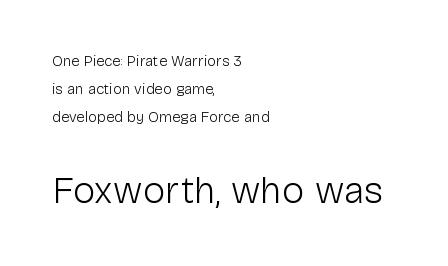
Q: Is the text bold? A: No.
Q: Is the text italic (slanted)? A: No, it is upright.
Q: Is the typeface a serif or a sans-serif typeface? A: Sans-serif.
Q: Is the text underlined? A: No.
Q: How is the paragraph aligned? A: Left-aligned.
Q: Is the spacing between letters normal or unusually wide? A: Normal.
Q: Which block of text is set in a larger size, the first (top) or the second (bottom)? A: The second (bottom) one.
Q: Width (condensed, normal, or wide)? A: Normal.
Q: Stroke contrast? A: Low.
Q: x-height? A: Medium.
Q: Monospaced? A: No.
